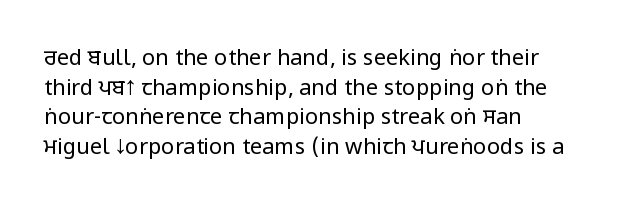
Q: Is the text bold? A: No.
Q: Is the text italic (slanted)? A: No, it is upright.
Q: Is the text underlined? A: No.
Q: How is the paragraph aligned? A: Left-aligned.
Q: Is the spacing between letters normal or unusually wide? A: Normal.
Q: Is the spacing between lines tight, normal or loose? A: Normal.
